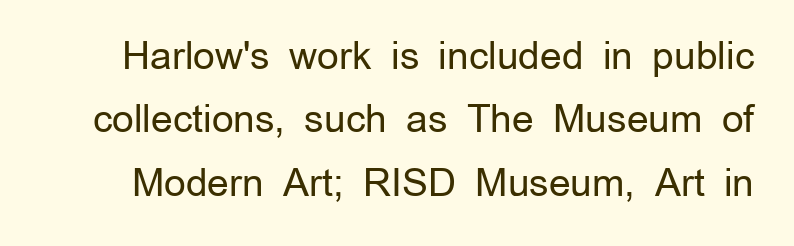
Q: Is the text bold? A: No.
Q: Is the text italic (slanted)? A: No, it is upright.
Q: Is the typeface a serif or a sans-serif typeface? A: Sans-serif.
Q: Is the text underlined? A: No.
Q: Is the spacing between letters normal or unusually wide? A: Normal.
Q: Is the spacing between lines tight, normal or loose? A: Normal.
Q: Width (condensed, normal, or wide)? A: Normal.
Q: Stroke contrast? A: Low.
Q: x-height? A: Medium.
Q: Monospaced? A: No.
